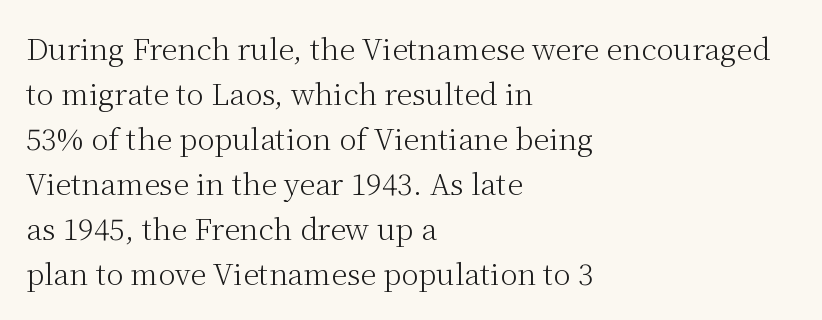
The image shows 29 px light serif type, upright; set left-aligned, normal line spacing (1.55x), normal letter spacing, not underlined; medium stroke contrast and a medium x-height.
